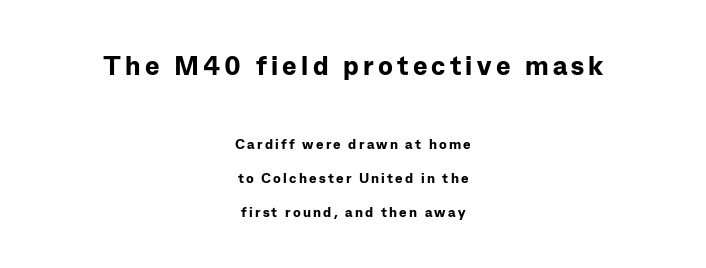
Heavy-handed strokes throughout: this text is bold. Teacher's note: observe the equal gaps on both sides — that is centered alignment. Anything drawn beneath the words? Only blank space. Characters remain perfectly vertical along every line. Typesetter's note — upper block bumped up in size, lower block left smaller. Vertical spacing — loose.
